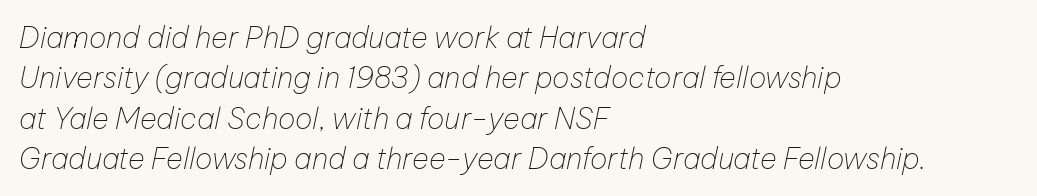
The image shows 29 px thin type, italic (leaning right); set left-aligned, normal line spacing (1.39x), normal letter spacing, not underlined; low stroke contrast and a medium x-height.
